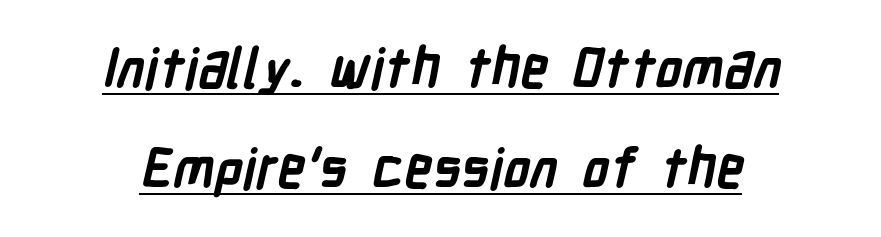
The image shows 55 px semibold, condensed sans-serif type; set centered, line spacing 1.81x, normal letter spacing, underlined; low stroke contrast and a medium x-height.
